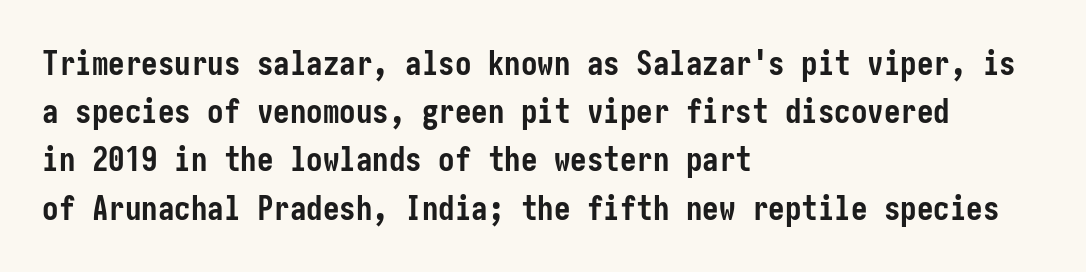
Vertically, the passage feels balanced, rows spaced as you'd expect. Is this a sans? Yes — the strokes have no serifs. Unmarked baselines from the first word to the last. Italic? Not at all — the glyphs are vertical. Teacher's note: observe the even left margin — that is flush-left alignment. Nobody touched the tracking dial on this one.
